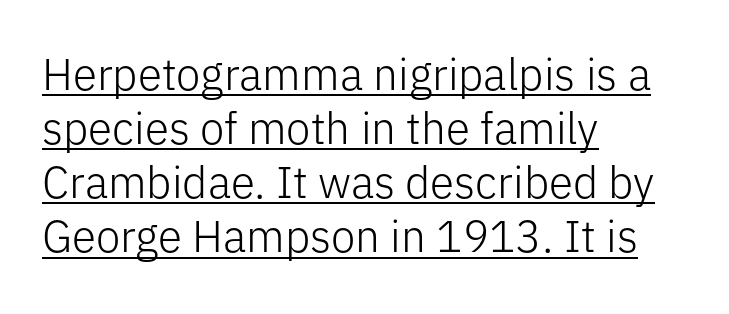
Q: Is the text bold? A: No.
Q: Is the text italic (slanted)? A: No, it is upright.
Q: Is the typeface a serif or a sans-serif typeface? A: Sans-serif.
Q: Is the text underlined? A: Yes.
Q: How is the paragraph aligned? A: Left-aligned.
Q: Is the spacing between letters normal or unusually wide? A: Normal.
Q: Width (condensed, normal, or wide)? A: Normal.
Q: Stroke contrast? A: Low.
Q: x-height? A: Medium.
Q: Monospaced? A: No.
